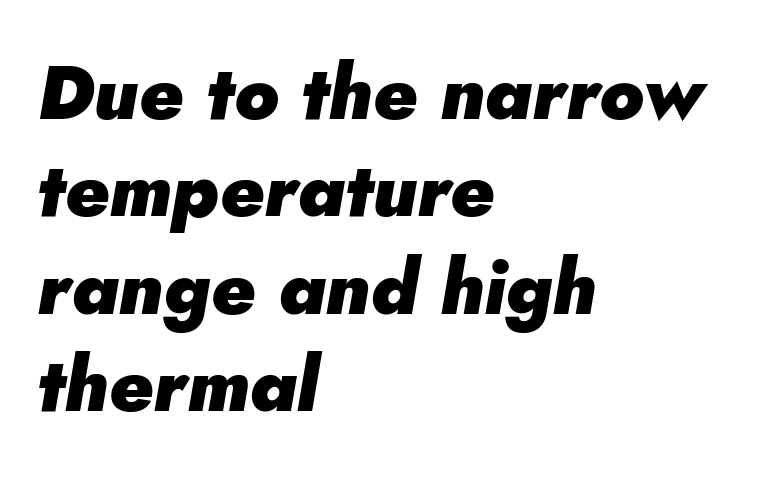
The image shows 76 px heavy type, italic (leaning right); set left-aligned, normal line spacing (1.28x), normal letter spacing, not underlined; low stroke contrast and a small x-height.
